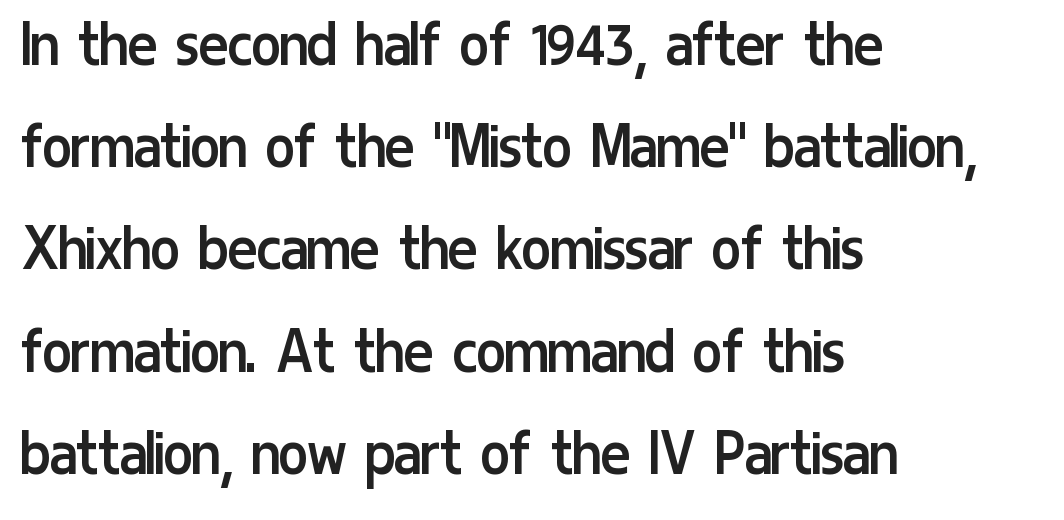
The image shows 70 px regular-weight, condensed sans-serif type, upright; set left-aligned, normal line spacing (1.46x), normal letter spacing, not underlined; low stroke contrast and a medium x-height.
